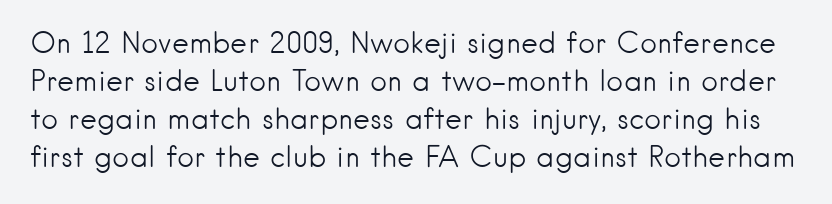
The image shows 29 px light sans-serif type, upright; set normal line spacing (1.31x), normal letter spacing, not underlined; low stroke contrast and a small x-height.
